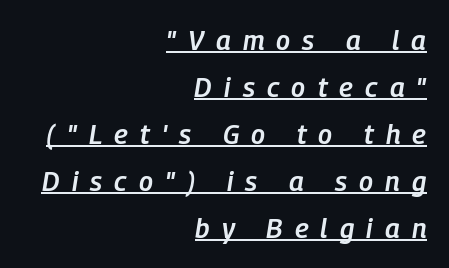
The image shows 27 px text type, italic (leaning right); set right-aligned, line spacing 1.74x, unusually wide letter spacing (+0.45 em), underlined.
